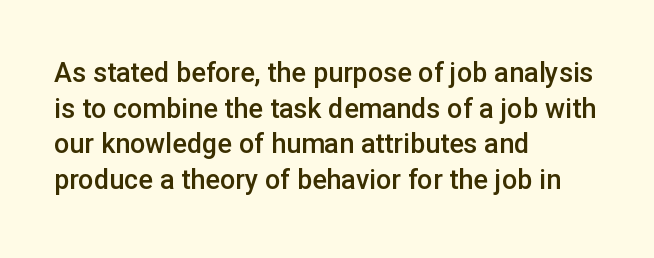
Compared with an ordinary text face, these strokes are moderately heavier — a semibold. The type sits square on the baseline with zero lean. The letters sit at their default tracking, neither squeezed nor spread. A normal amount of white space separates one row of letters from the next.
